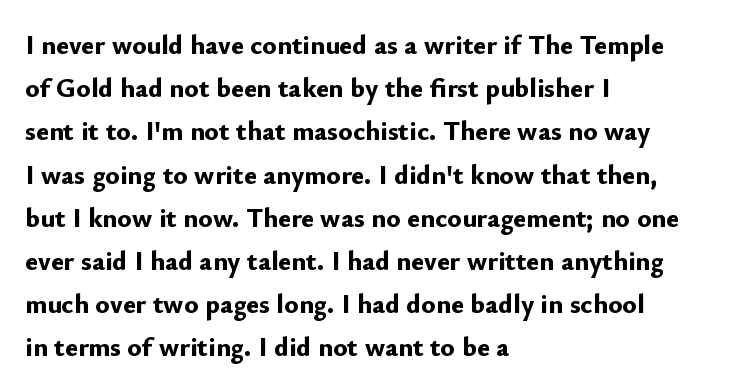
Q: Is the text bold? A: Yes.
Q: Is the text italic (slanted)? A: No, it is upright.
Q: Is the text underlined? A: No.
Q: How is the paragraph aligned? A: Left-aligned.
Q: Is the spacing between letters normal or unusually wide? A: Normal.
Q: Is the spacing between lines tight, normal or loose? A: Normal.
